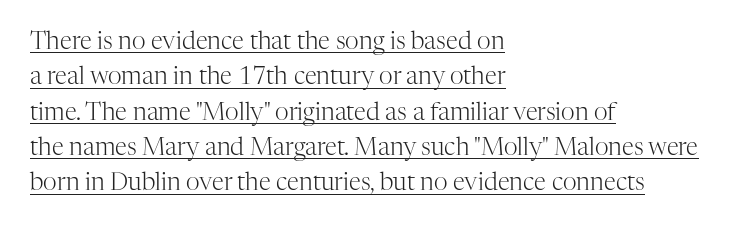
The image shows 24 px text type, upright; set left-aligned, normal line spacing (1.47x), normal letter spacing, underlined.
